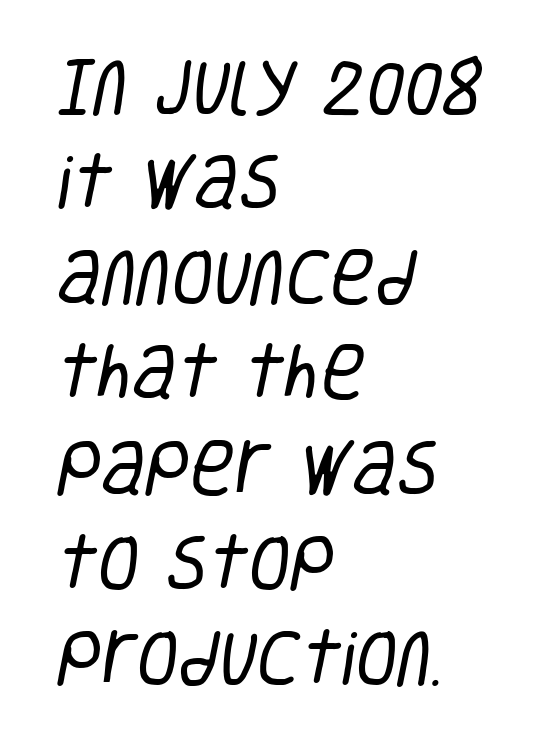
The image shows 61 px regular-weight, condensed sans-serif type; set left-aligned, normal line spacing (1.56x), normal letter spacing, not underlined; low stroke contrast and a large x-height.
